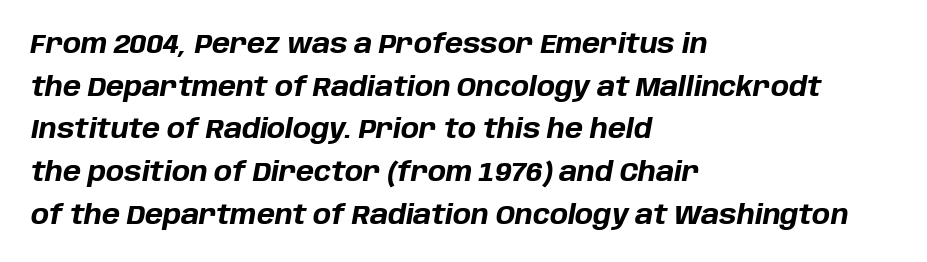
{"italic": "yes", "lean": "right", "slant_degrees": 10, "bold": "yes", "underline": "no", "align": "left", "line_spacing": "normal", "line_spacing_ratio": 1.58, "letter_spacing": "normal", "letter_spacing_em": 0.0, "glyph_px": 27}
